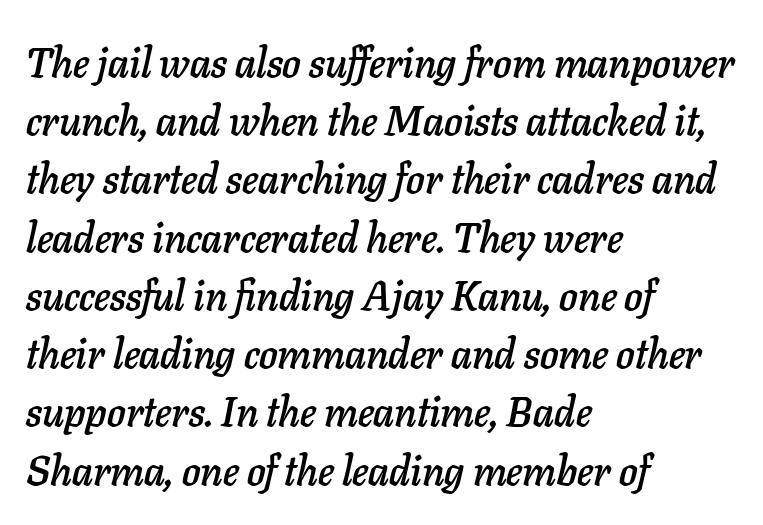
The rendering uses a moderate line-height, typical for paragraphs. The tracking reads as untouched default to a designer's eye. A student would call this left alignment; a typographer would say flush left, rag right. A typesetter would call this proportional, since set widths differ per character. The lettering tilts uniformly, giving the passage an italic look.
